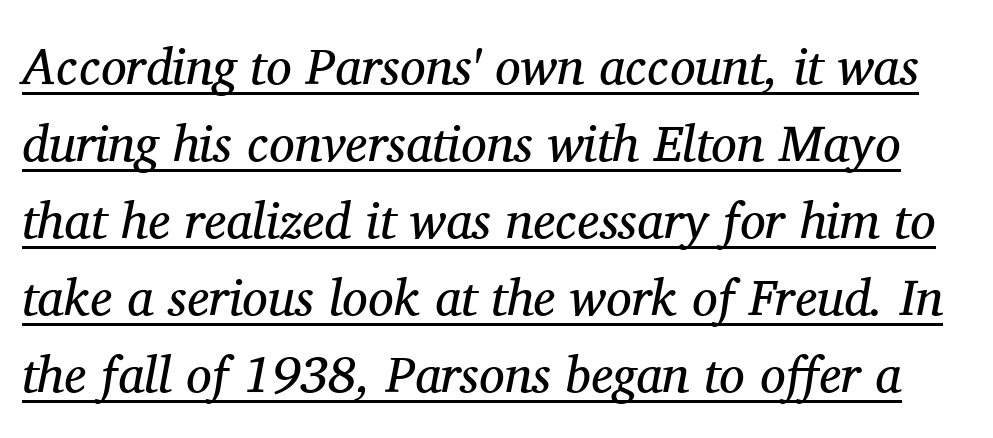
The lettering is marked with a stroke running underneath it. Slant detected: the letters are inclined. Words appear dense and cohesive because spacing is normal. No chunkiness to these letters — they're not bold. You can tell from the footed stems that serif type was used.
